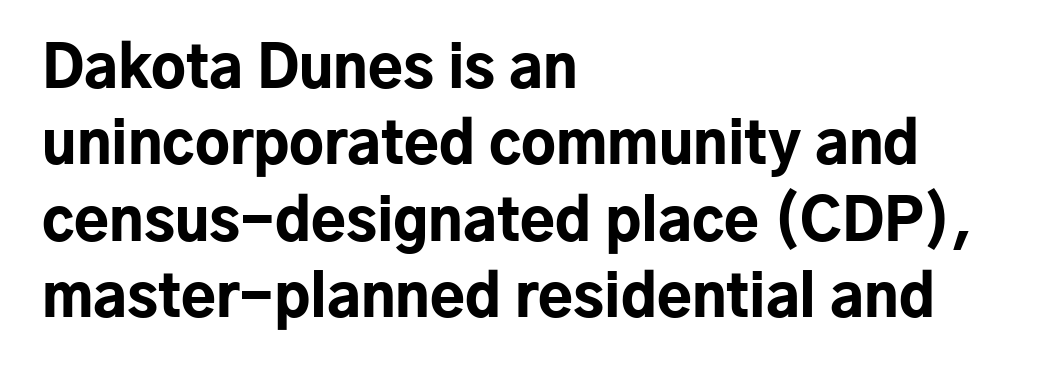
{"serif": "no", "italic": "no", "bold": "yes", "weight": "bold", "width": "normal", "stroke_contrast": "low", "x_height": "medium", "monospaced": "no", "underline": "no", "align": "left", "line_spacing": "normal", "line_spacing_ratio": 1.34, "letter_spacing": "normal", "letter_spacing_em": 0.0, "glyph_px": 57}
